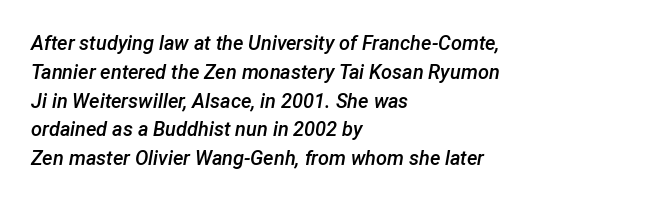
Q: Is the text bold? A: Semi-bold.
Q: Is the text italic (slanted)? A: Yes, it leans right by about 12 degrees.
Q: Is the text underlined? A: No.
Q: How is the paragraph aligned? A: Left-aligned.
Q: Is the spacing between letters normal or unusually wide? A: Normal.
Q: Is the spacing between lines tight, normal or loose? A: Normal.
